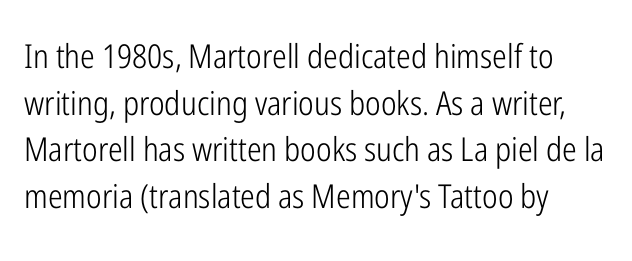
Regular leading. The characters are drawn with everyday or finer stroke widths. Posture: vertical. Unlike a traditional serif, this face leaves its strokes unadorned. Varying glyph widths throughout — classic text-font behaviour.
